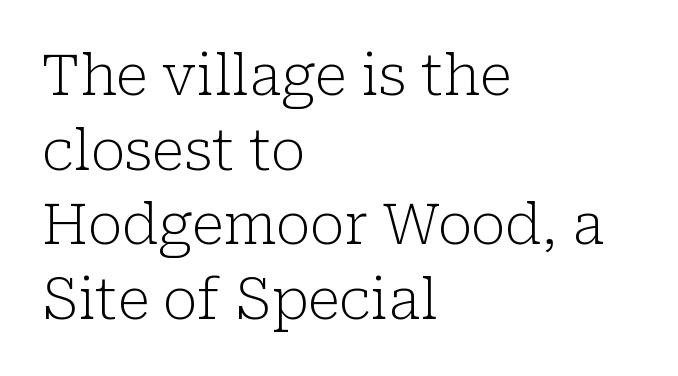
{"serif": "yes", "italic": "no", "bold": "no", "weight": "light", "width": "normal", "stroke_contrast": "low", "x_height": "medium", "monospaced": "no", "underline": "no", "align": "left", "line_spacing": "normal", "line_spacing_ratio": 1.31, "letter_spacing": "normal", "letter_spacing_em": 0.0, "glyph_px": 57}
